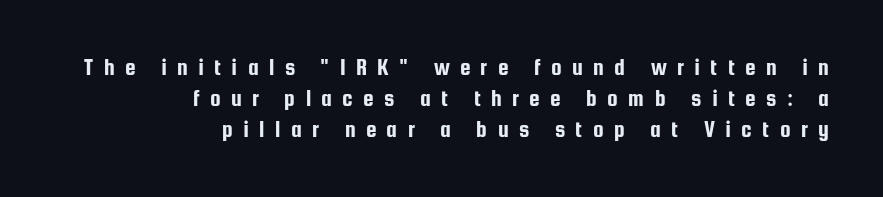
The image shows 24 px text type, upright; set right-aligned, normal line spacing (1.3x), unusually wide letter spacing (+0.43 em), not underlined.
